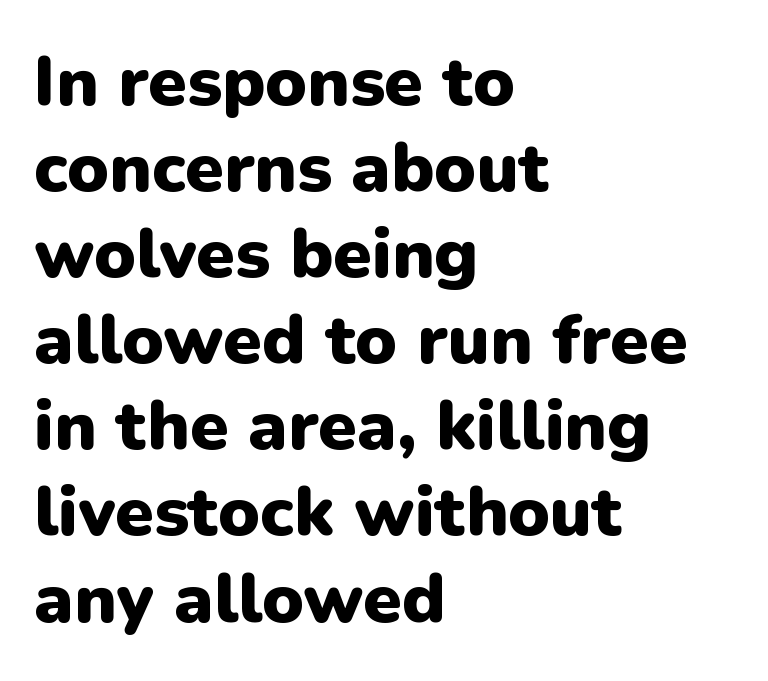
Q: Is the text bold? A: Yes.
Q: Is the text italic (slanted)? A: No, it is upright.
Q: Is the typeface a serif or a sans-serif typeface? A: Sans-serif.
Q: Is the text underlined? A: No.
Q: How is the paragraph aligned? A: Left-aligned.
Q: Is the spacing between letters normal or unusually wide? A: Normal.
Q: Width (condensed, normal, or wide)? A: Normal.
Q: Stroke contrast? A: Low.
Q: x-height? A: Medium.
Q: Monospaced? A: No.
